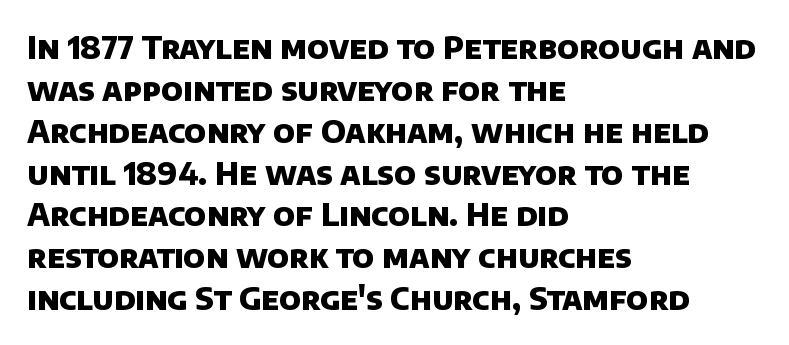
The image shows 31 px heavy sans-serif type; set left-aligned, normal line spacing (1.35x), normal letter spacing, not underlined; low stroke contrast and a large x-height.
